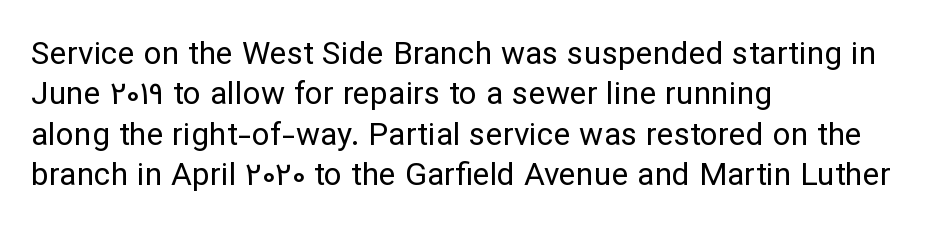
This is the regular roman posture of the typeface. Leading matches the norm, producing a regular column. Caption: multi-line text, flush left, ragged right. A typesetter would call this proportional, since set widths differ per character. Heaviness? Minimal to ordinary, like unemphasized prose.
